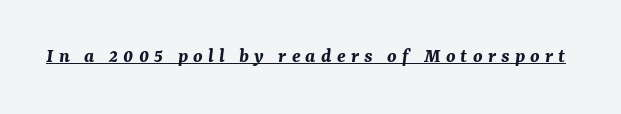
{"italic": "yes", "lean": "right", "slant_degrees": 7, "bold": "yes", "underline": "yes", "letter_spacing": "wide", "letter_spacing_em": 0.25, "glyph_px": 21}
